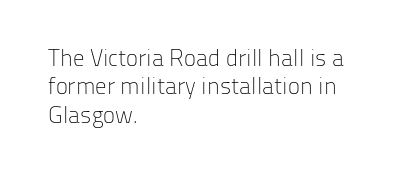
The image shows 23 px text type, upright; set left-aligned, line spacing 1.23x, normal letter spacing, not underlined.
